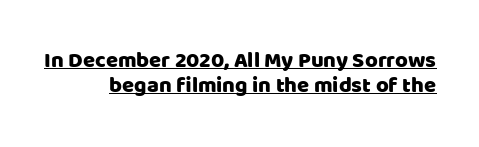
Q: Is the text italic (slanted)? A: No, it is upright.
Q: Is the text underlined? A: Yes.
Q: How is the paragraph aligned? A: Right-aligned.
Q: Is the spacing between letters normal or unusually wide? A: Normal.
Q: Is the spacing between lines tight, normal or loose? A: Tight.
